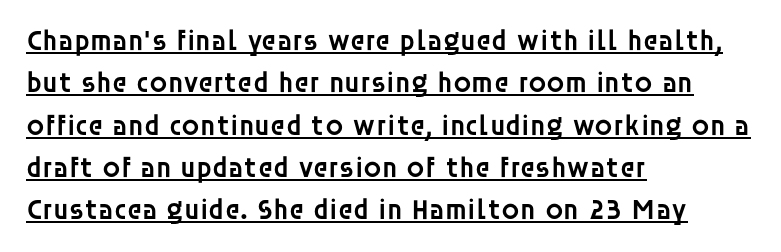
The image shows 29 px semibold sans-serif type, upright; set left-aligned, normal line spacing (1.46x), normal letter spacing, underlined; low stroke contrast and a large x-height.
